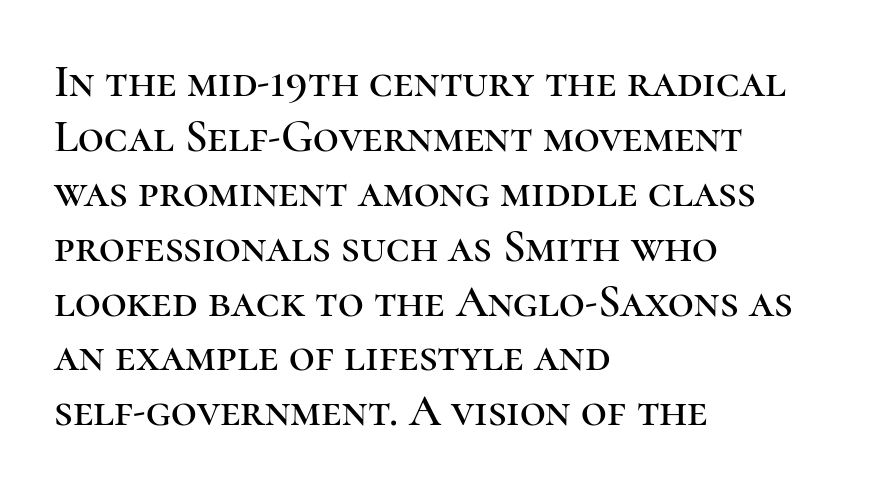
The image shows 45 px serif type, upright; set left-aligned, line spacing 1.22x, normal letter spacing, not underlined; high stroke contrast and a medium x-height.
